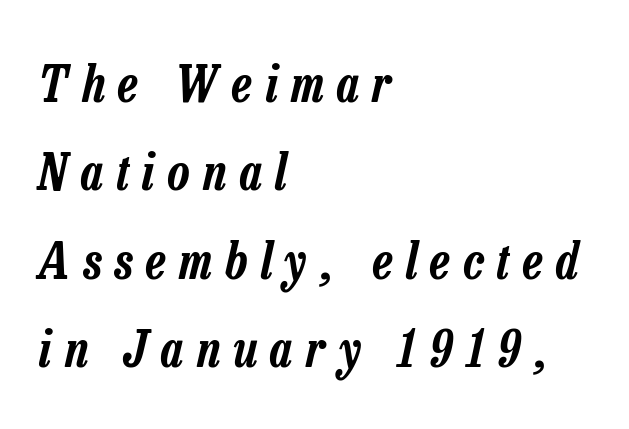
Each letter keeps its own natural width here, so spacing adapts to shape. The typesetter chose a ragged-right arrangement here. Would a proofreader flag this as italicized? Yes. Letter spacing: wide. A clean baseline with only descenders dipping below it.
